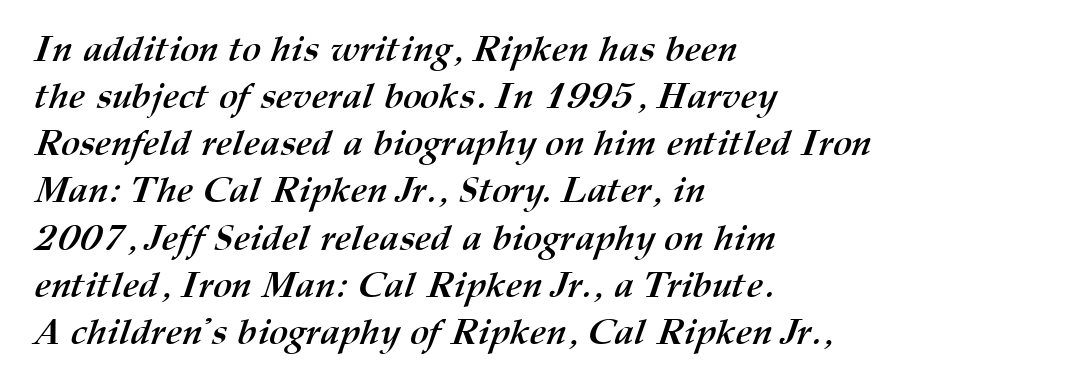
The image shows 36 px semibold type; set left-aligned, normal line spacing (1.31x), normal letter spacing, not underlined; medium stroke contrast and a medium x-height.
